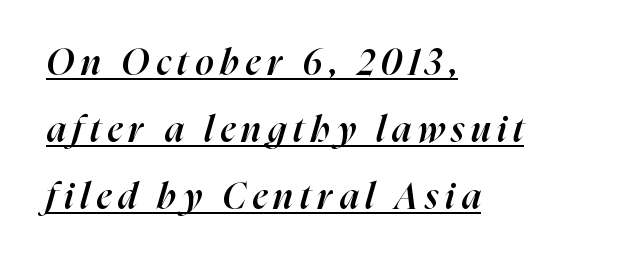
Q: Is the text bold? A: Semi-bold.
Q: Is the text italic (slanted)? A: Yes, it leans right by about 16 degrees.
Q: Is the text underlined? A: Yes.
Q: How is the paragraph aligned? A: Left-aligned.
Q: Width (condensed, normal, or wide)? A: Normal.
Q: Stroke contrast? A: High.
Q: x-height? A: Medium.
Q: Monospaced? A: No.
